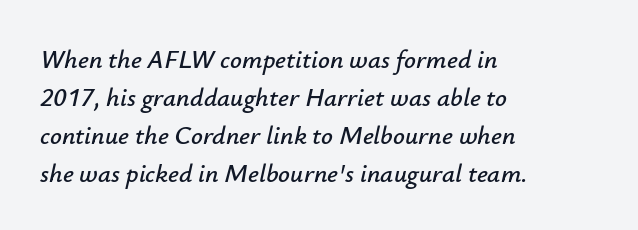
The vertical gap from one line to the next is medium. The text block is weighted toward the left margin, trailing off unevenly rightward. The space directly below the letters is spotless. Posture: slanted. Characters follow at the spacing the type designer built in.
